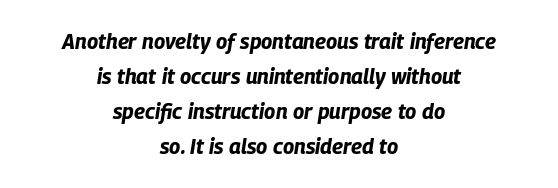
These lines were composed using italics. Vertically, the passage feels balanced, rows spaced as you'd expect. Quick note: underline off. Look at the tracking — it's just the regular setting, nothing added.
